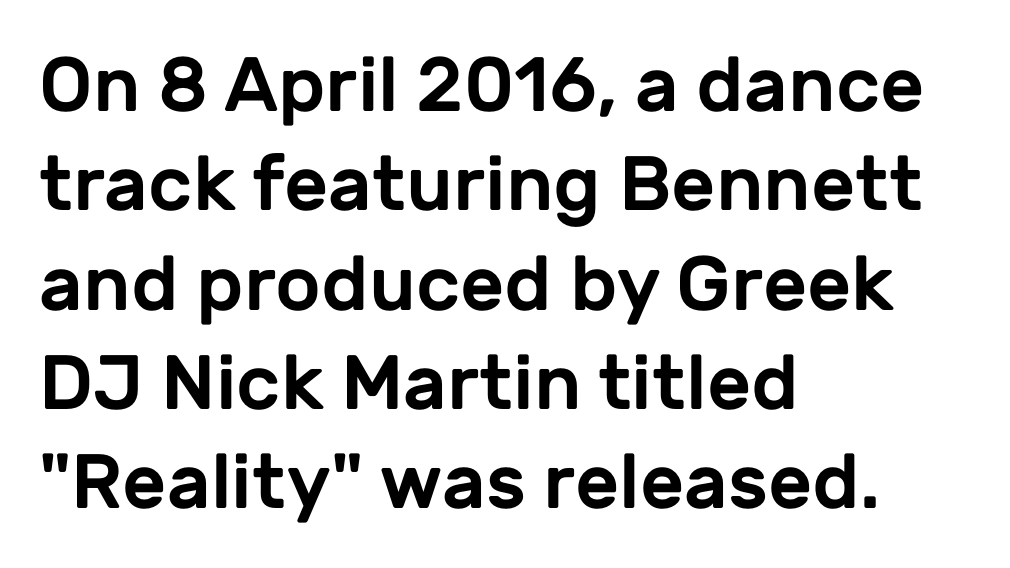
Q: Is the text italic (slanted)? A: No, it is upright.
Q: Is the typeface a serif or a sans-serif typeface? A: Sans-serif.
Q: Is the text underlined? A: No.
Q: How is the paragraph aligned? A: Left-aligned.
Q: Is the spacing between letters normal or unusually wide? A: Normal.
Q: Is the spacing between lines tight, normal or loose? A: Normal.
Q: Width (condensed, normal, or wide)? A: Normal.
Q: Stroke contrast? A: Low.
Q: x-height? A: Medium.
Q: Monospaced? A: No.
